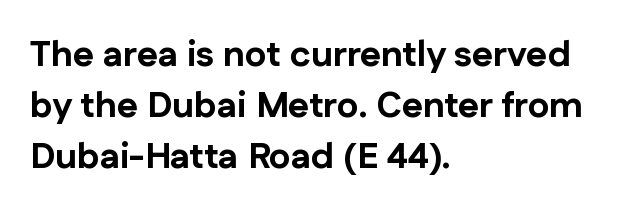
Q: Is the text bold? A: Yes.
Q: Is the text italic (slanted)? A: No, it is upright.
Q: Is the typeface a serif or a sans-serif typeface? A: Sans-serif.
Q: Is the text underlined? A: No.
Q: How is the paragraph aligned? A: Left-aligned.
Q: Is the spacing between letters normal or unusually wide? A: Normal.
Q: Is the spacing between lines tight, normal or loose? A: Normal.
Q: Width (condensed, normal, or wide)? A: Normal.
Q: Stroke contrast? A: Low.
Q: x-height? A: Medium.
Q: Monospaced? A: No.
